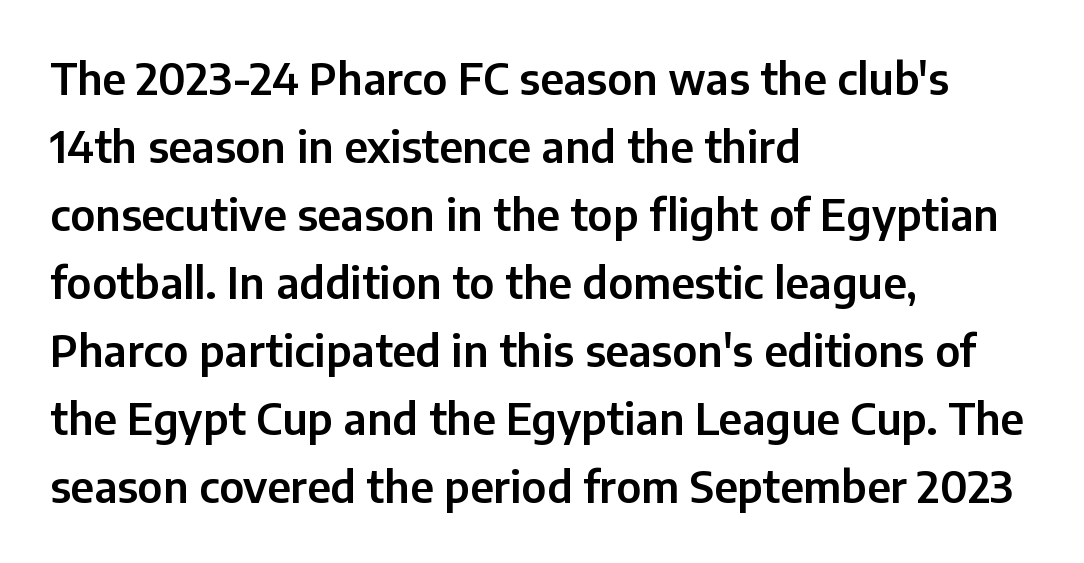
The typeface chosen for these lines omits serifs. A typesetter would call this leading conventional body-copy spacing. Quick note: underline off. The ragged edge is on the right, which tells us the setting is flush left. These lines keep a tight, regular rhythm from letter to letter.
